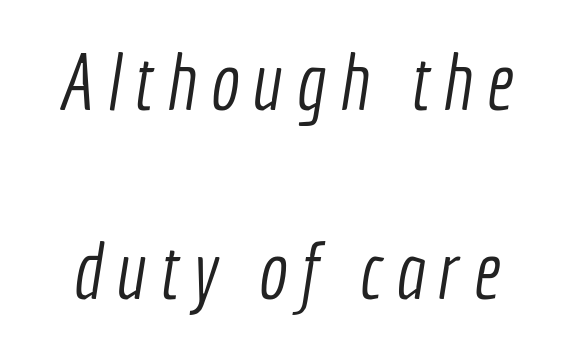
{"serif": "no", "bold": "no", "weight": "light", "width": "condensed", "x_height": "medium", "monospaced": "no", "underline": "no", "line_spacing": "loose", "line_spacing_ratio": 2.42, "glyph_px": 78}
